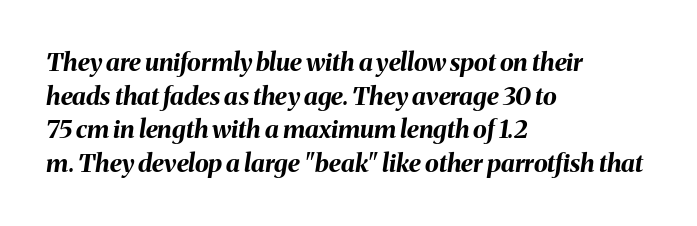
Q: Is the text bold? A: Yes.
Q: Is the text italic (slanted)? A: Yes, it leans right by about 8 degrees.
Q: Is the text underlined? A: No.
Q: How is the paragraph aligned? A: Left-aligned.
Q: Is the spacing between letters normal or unusually wide? A: Normal.
Q: Is the spacing between lines tight, normal or loose? A: Normal.
